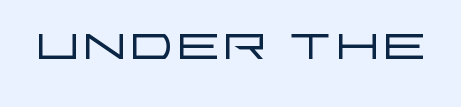
The image shows 70 px light, wide sans-serif type, upright; set normal letter spacing, not underlined; low stroke contrast and a large x-height.
